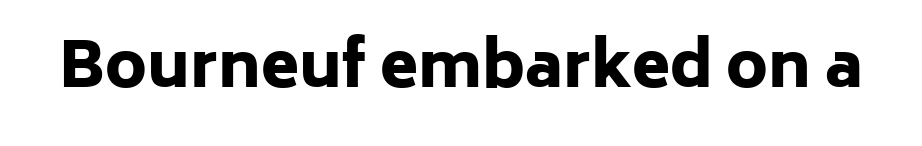
Letters rest on an invisible, unmarked baseline. This is the regular roman posture of the typeface. Heavy-handed strokes throughout: this text is bold. The letters sit at their default tracking, neither squeezed nor spread. Note the varied advance widths — an 'i' is clearly narrower than an 'm'. The font family rendered here belongs to the sans-serif group.
